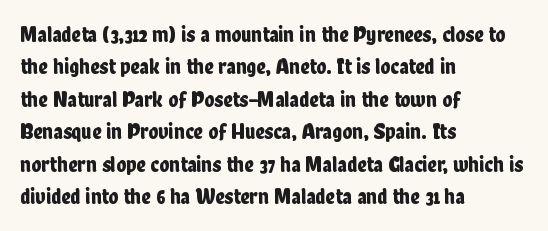
The image shows 23 px text type, upright; set left-aligned, normal line spacing (1.41x), normal letter spacing, not underlined.
